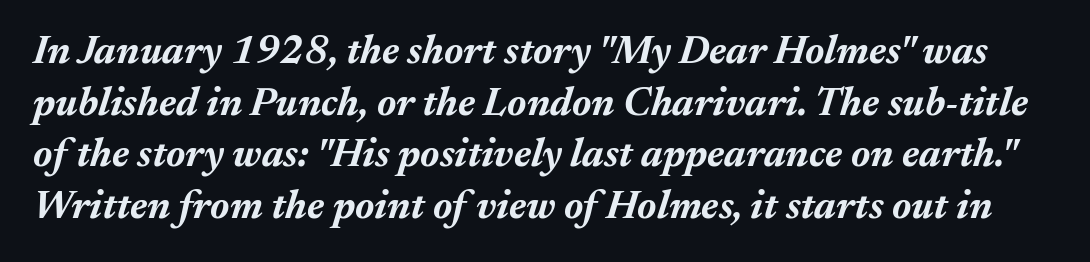
What weight is shown? A full bold with thick strokes. Evenly set lines give the paragraph a standard silhouette. Varying glyph widths throughout — classic text-font behaviour. How are the letters spaced? Ordinarily, with no added tracking. The gap between lines stays unmarked. The lettering tilts uniformly, giving the passage an italic look.
